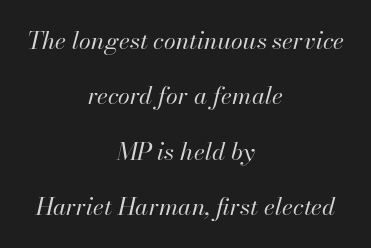
The tracking reads as untouched default to a designer's eye. This sample is center-justified, so both line endings float freely. If you drew a line through each stem, it would be angled. A bare baseline throughout the passage. The space between consecutive lines is lavish.
